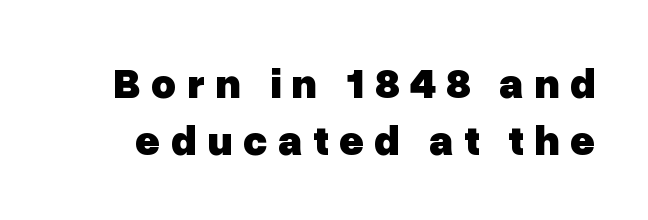
The image shows 43 px heavy sans-serif type, upright; set normal line spacing (1.33x), unusually wide letter spacing (+0.23 em), not underlined; low stroke contrast and a medium x-height.
